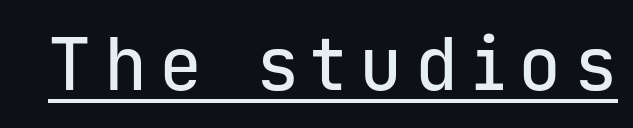
Q: Is the text italic (slanted)? A: No, it is upright.
Q: Is the typeface a serif or a sans-serif typeface? A: Sans-serif.
Q: Is the text underlined? A: Yes.
Q: Width (condensed, normal, or wide)? A: Normal.
Q: Stroke contrast? A: Low.
Q: x-height? A: Medium.
Q: Monospaced? A: Yes.
